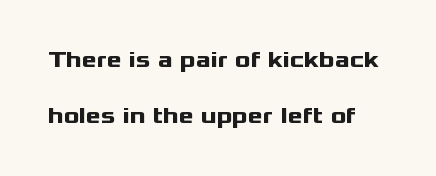
The font is running at its bold setting. Successive baselines arrive slowly, with a big drop between each. The specimen reads as upright at a glance. The zone under the glyphs is completely vacant. Tracking here is standard; glyphs follow each other at the usual distance.
